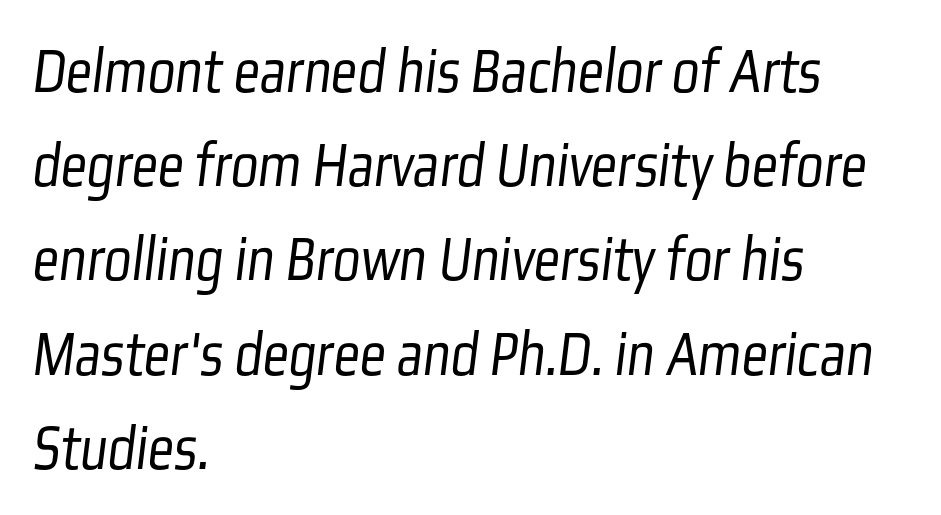
Q: Is the text bold? A: No.
Q: Is the typeface a serif or a sans-serif typeface? A: Sans-serif.
Q: Is the text underlined? A: No.
Q: How is the paragraph aligned? A: Left-aligned.
Q: Is the spacing between letters normal or unusually wide? A: Normal.
Q: Is the spacing between lines tight, normal or loose? A: Normal.
Q: Width (condensed, normal, or wide)? A: Condensed.
Q: Stroke contrast? A: Low.
Q: x-height? A: Medium.
Q: Monospaced? A: No.
